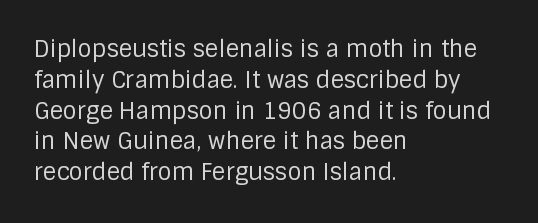
Descenders are the only things crossing below the line. The font sits on the lighter half of the weight spectrum, regular included. Does the copy run flush right? No — it runs flush left. Vertically, the passage feels balanced, rows spaced as you'd expect.
